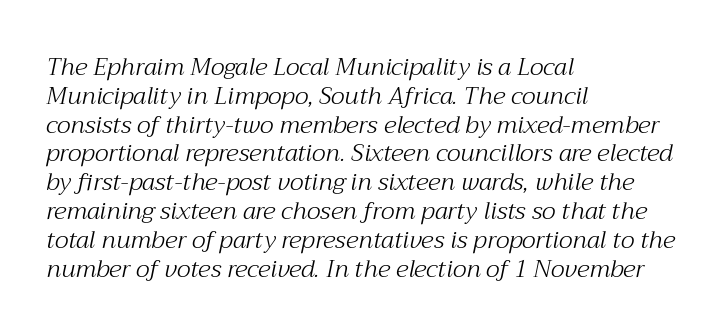
Observe the ordinary spacing: letters are neighbours, not strangers. The lines are quadded left. Does the lettering tilt? It does — this is italic. Stems here are at most as thick as an everyday book face. The glyphs are unaccompanied by any horizontal stroke below them.
